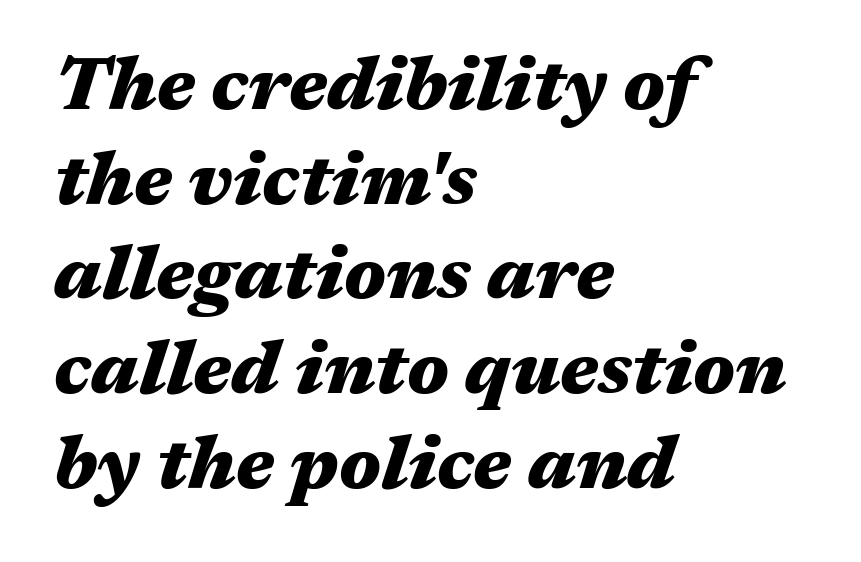
The image shows 74 px heavy, wide type, italic (leaning right); set left-aligned, normal line spacing (1.28x), normal letter spacing, not underlined; medium stroke contrast and a medium x-height.
